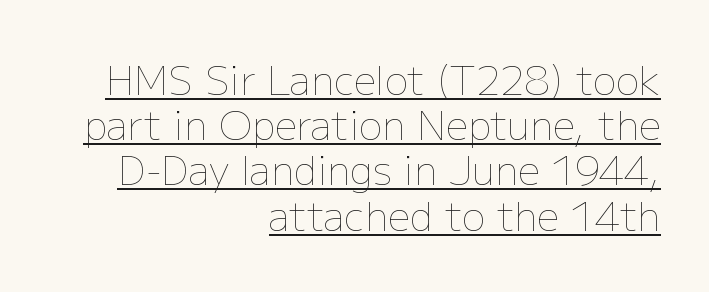
{"italic": "no", "bold": "no", "weight": "thin", "width": "normal", "stroke_contrast": "low", "x_height": "medium", "monospaced": "no", "underline": "yes", "align": "right", "line_spacing_ratio": 1.16, "letter_spacing": "normal", "letter_spacing_em": 0.0, "glyph_px": 39}
